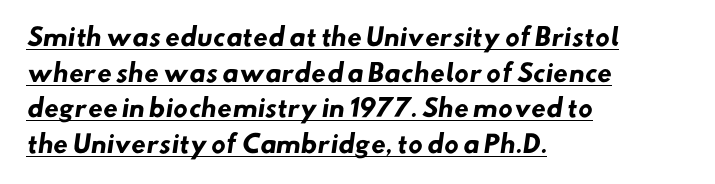
This rendering uses left alignment, leaving the right contour irregular. The words here are underlined. Quick note: interline space is typical. Caption: standard tracking, unaltered.
